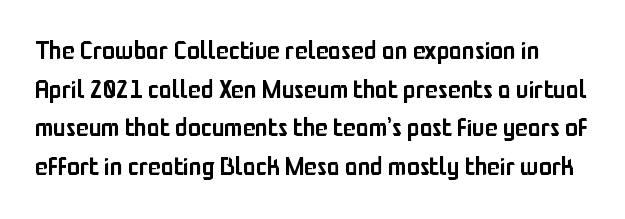
{"italic": "no", "bold": "semi", "underline": "no", "line_spacing": "normal", "line_spacing_ratio": 1.49, "letter_spacing": "normal", "letter_spacing_em": 0.0, "glyph_px": 26}
